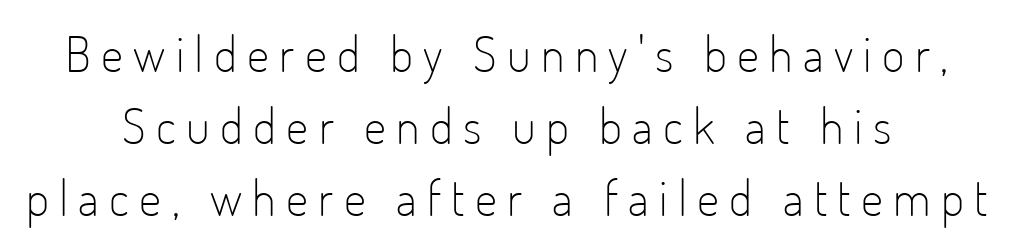
Q: Is the text bold? A: No.
Q: Is the text italic (slanted)? A: No, it is upright.
Q: Is the typeface a serif or a sans-serif typeface? A: Sans-serif.
Q: Is the text underlined? A: No.
Q: How is the paragraph aligned? A: Centered.
Q: Is the spacing between letters normal or unusually wide? A: Unusually wide.
Q: Is the spacing between lines tight, normal or loose? A: Normal.
Q: Width (condensed, normal, or wide)? A: Condensed.
Q: Stroke contrast? A: Low.
Q: x-height? A: Small.
Q: Monospaced? A: No.
